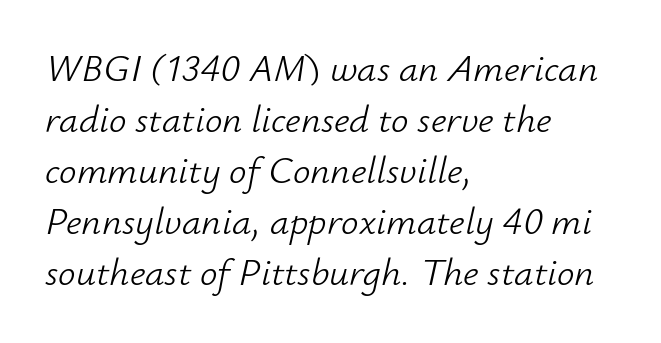
The image shows 39 px light type, italic (leaning right); set left-aligned, normal line spacing (1.31x), normal letter spacing, not underlined; low stroke contrast and a small x-height.
